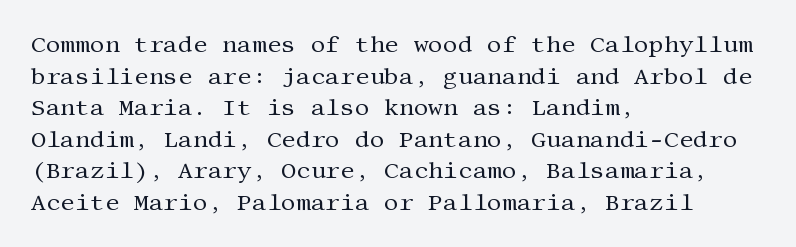
Q: Is the text bold? A: No.
Q: Is the text italic (slanted)? A: No, it is upright.
Q: Is the text underlined? A: No.
Q: How is the paragraph aligned? A: Left-aligned.
Q: Is the spacing between letters normal or unusually wide? A: Normal.
Q: Is the spacing between lines tight, normal or loose? A: Normal.
